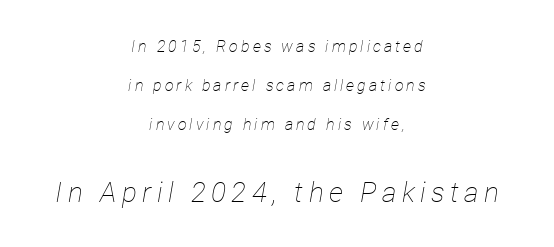
The image shows 28 px thin, condensed type, italic (leaning right); set centered, loose line spacing (2.43x), not underlined; the second (bottom) block is 1.75x larger; low stroke contrast and a medium x-height.
